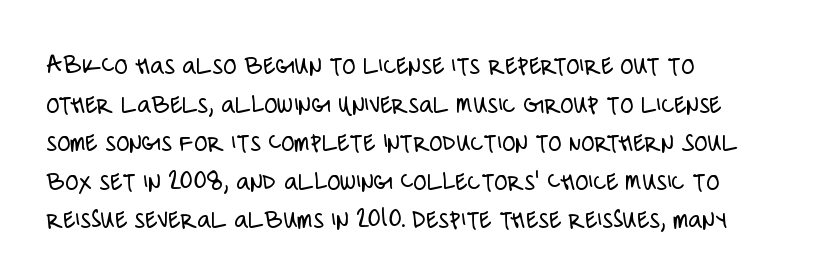
Q: Is the text bold? A: No.
Q: Is the text italic (slanted)? A: No, it is upright.
Q: Is the text underlined? A: No.
Q: How is the paragraph aligned? A: Left-aligned.
Q: Is the spacing between letters normal or unusually wide? A: Normal.
Q: Is the spacing between lines tight, normal or loose? A: Normal.
